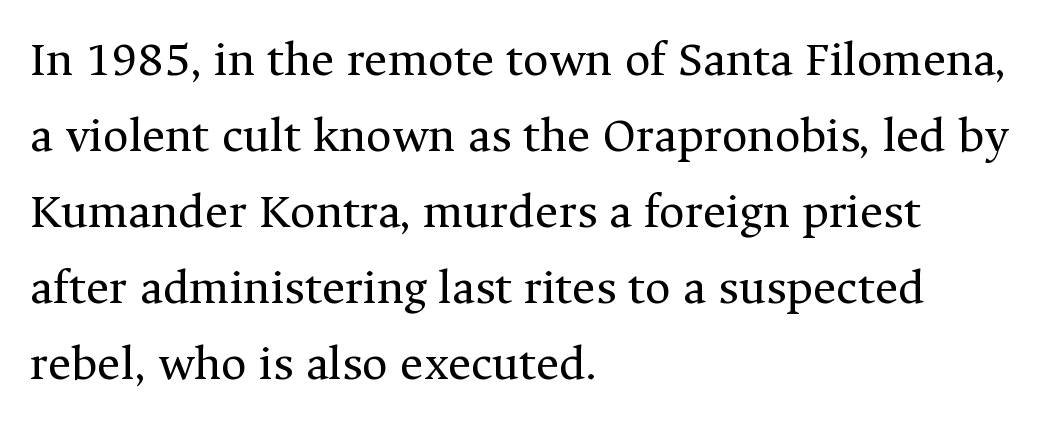
The image shows 50 px regular-weight serif type, upright; set left-aligned, normal line spacing (1.52x), normal letter spacing, not underlined; medium stroke contrast and a medium x-height.
